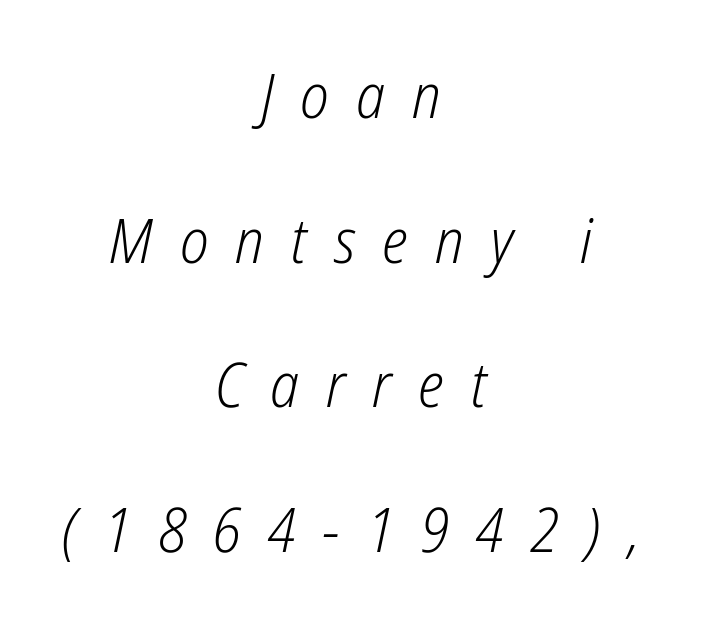
The image shows 61 px light, condensed type, italic (leaning right); set centered, loose line spacing (2.37x), unusually wide letter spacing (+0.44 em), not underlined; low stroke contrast and a medium x-height.
